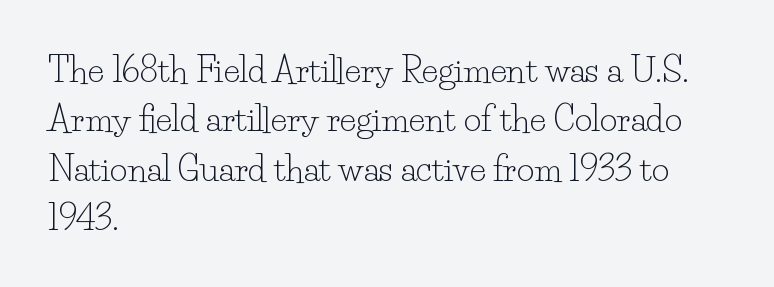
The characters display serif detailing at their extremities. Type without underlining. Unlike italic type, these characters show no tilt at all. Characters follow at the spacing the type designer built in. Quick note: interline space is typical. Where is the straight margin? On the left.
